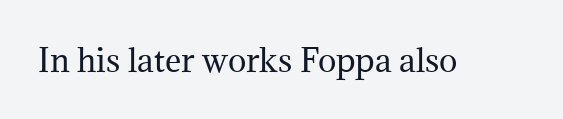
Q: Is the text bold? A: No.
Q: Is the text italic (slanted)? A: No, it is upright.
Q: Is the typeface a serif or a sans-serif typeface? A: Serif.
Q: Is the text underlined? A: No.
Q: Is the spacing between letters normal or unusually wide? A: Normal.
Q: Width (condensed, normal, or wide)? A: Normal.
Q: Stroke contrast? A: Medium.
Q: x-height? A: Medium.
Q: Monospaced? A: No.
